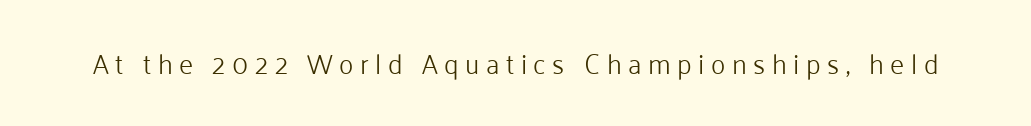
{"italic": "no", "bold": "no", "underline": "no", "letter_spacing": "wide", "letter_spacing_em": 0.24, "glyph_px": 27}
